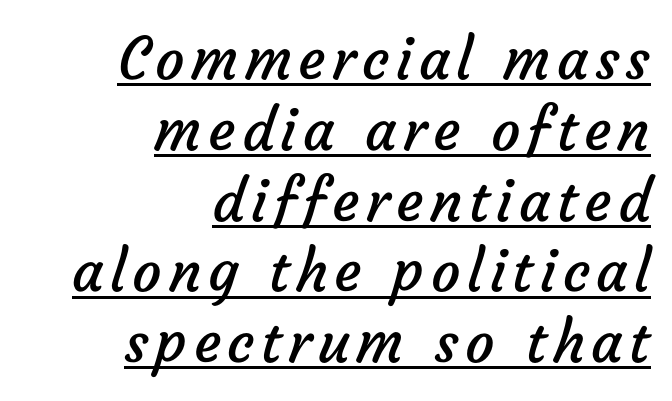
Q: Is the text bold? A: No.
Q: Is the typeface a serif or a sans-serif typeface? A: Sans-serif.
Q: Is the text underlined? A: Yes.
Q: How is the paragraph aligned? A: Right-aligned.
Q: Width (condensed, normal, or wide)? A: Normal.
Q: Stroke contrast? A: Low.
Q: x-height? A: Medium.
Q: Monospaced? A: No.
